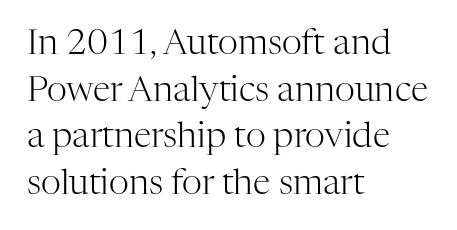
{"serif": "yes", "italic": "no", "bold": "no", "weight": "light", "width": "normal", "stroke_contrast": "high", "x_height": "medium", "monospaced": "no", "underline": "no", "align": "left", "line_spacing": "normal", "line_spacing_ratio": 1.33, "letter_spacing": "normal", "letter_spacing_em": 0.0, "glyph_px": 35}
